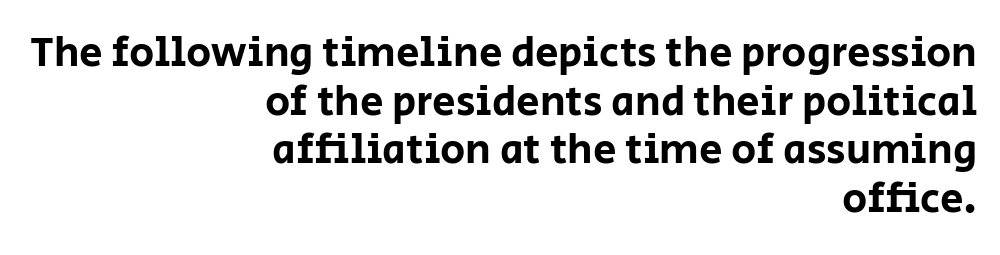
{"serif": "no", "italic": "no", "width": "normal", "stroke_contrast": "low", "x_height": "large", "monospaced": "no", "underline": "no", "align": "right", "line_spacing_ratio": 1.16, "letter_spacing": "normal", "letter_spacing_em": 0.0, "glyph_px": 42}
